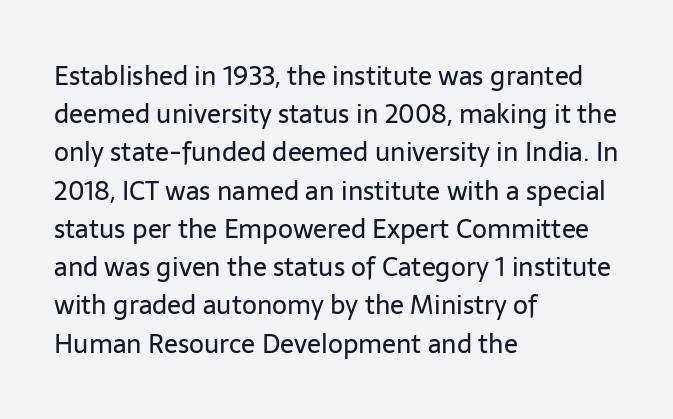
{"italic": "no", "bold": "no", "underline": "no", "align": "left", "line_spacing": "normal", "line_spacing_ratio": 1.47, "letter_spacing": "normal", "letter_spacing_em": 0.0, "glyph_px": 26}
